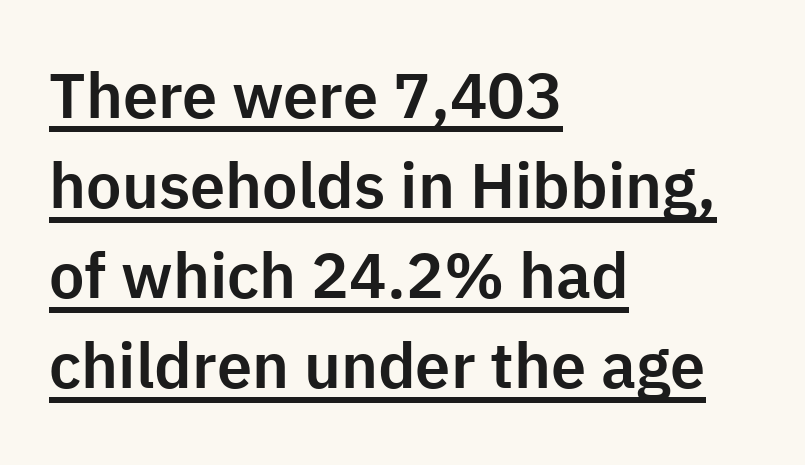
Honestly, the underline is the first thing you notice here. Default kerning and tracking; the words read as compact shapes. Do the characters align in a grid? No, the font is proportional. This sample uses a sans-serif face.
